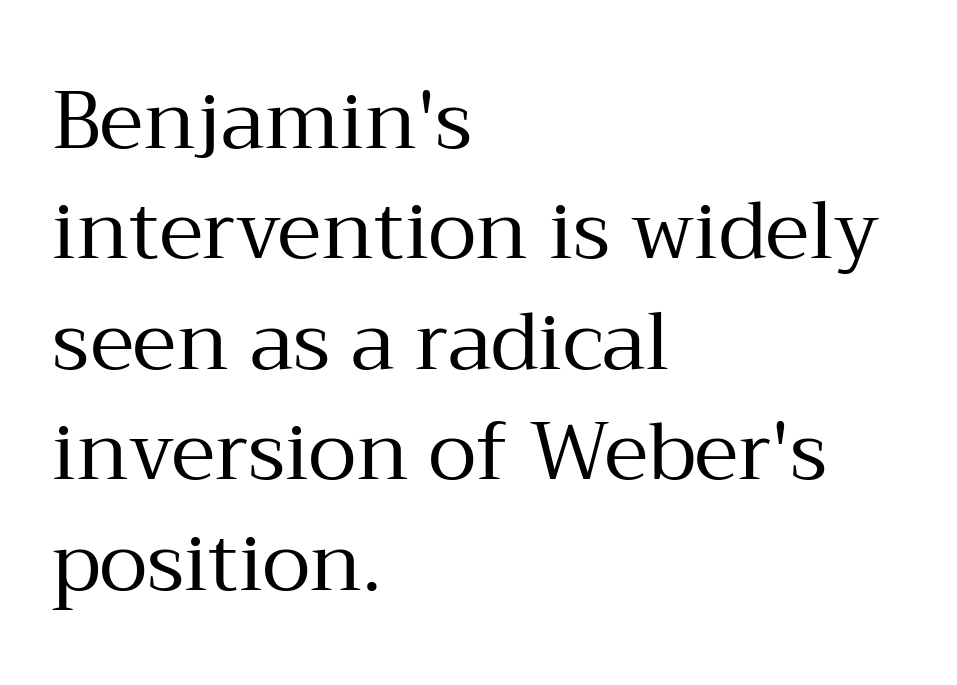
Q: Is the text bold? A: No.
Q: Is the text italic (slanted)? A: No, it is upright.
Q: Is the typeface a serif or a sans-serif typeface? A: Serif.
Q: Is the text underlined? A: No.
Q: How is the paragraph aligned? A: Left-aligned.
Q: Is the spacing between letters normal or unusually wide? A: Normal.
Q: Is the spacing between lines tight, normal or loose? A: Normal.
Q: Width (condensed, normal, or wide)? A: Normal.
Q: Stroke contrast? A: Medium.
Q: x-height? A: Medium.
Q: Monospaced? A: No.
